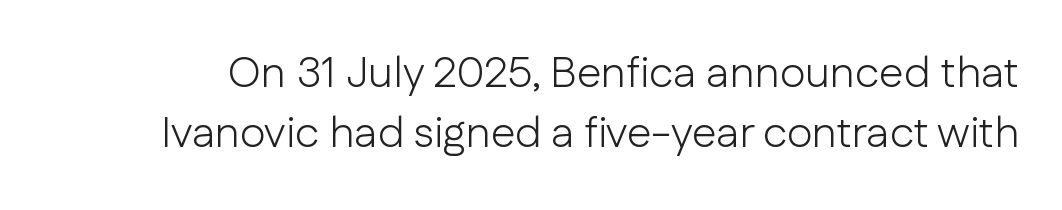
Q: Is the text bold? A: No.
Q: Is the text italic (slanted)? A: No, it is upright.
Q: Is the typeface a serif or a sans-serif typeface? A: Sans-serif.
Q: Is the text underlined? A: No.
Q: Is the spacing between letters normal or unusually wide? A: Normal.
Q: Is the spacing between lines tight, normal or loose? A: Normal.
Q: Width (condensed, normal, or wide)? A: Normal.
Q: Stroke contrast? A: Low.
Q: x-height? A: Medium.
Q: Monospaced? A: No.
